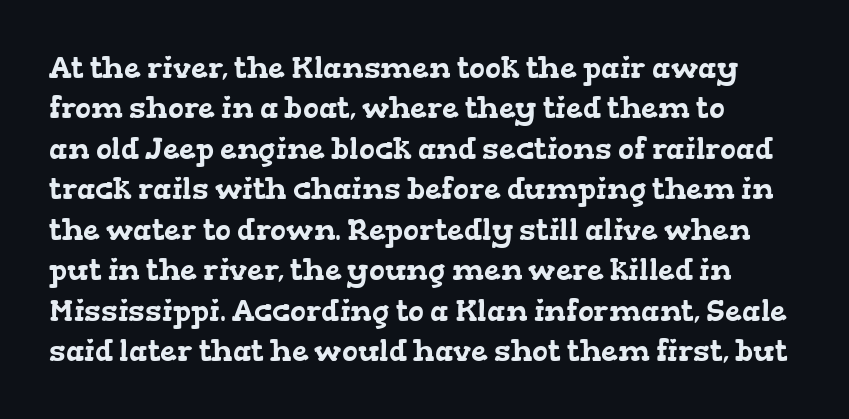
Quick note: underline off. Compared with typical paragraphs, the rows here are spaced about the same. Varying glyph widths throughout — classic text-font behaviour. All the whitespace from short lines collects on the right. A typesetter would call this zero additional tracking. You can tell from the footed stems that serif type was used.
